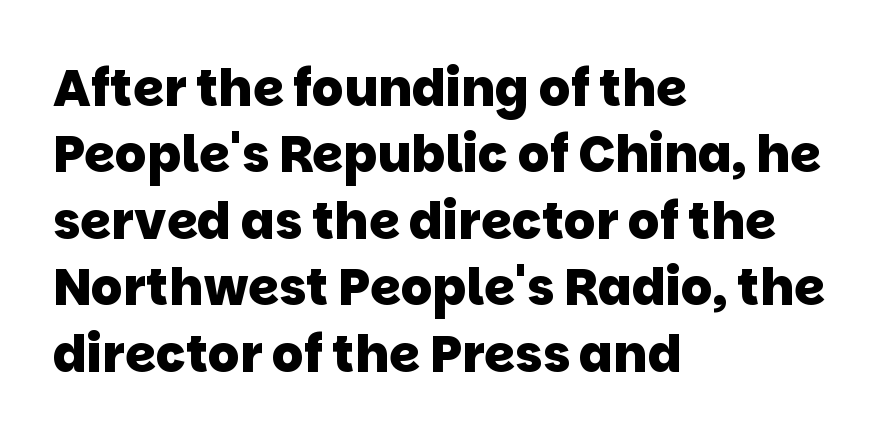
{"serif": "no", "bold": "yes", "weight": "heavy", "width": "normal", "stroke_contrast": "low", "x_height": "large", "monospaced": "no", "underline": "no", "align": "left", "line_spacing": "normal", "line_spacing_ratio": 1.33, "letter_spacing": "normal", "letter_spacing_em": 0.0, "glyph_px": 50}
